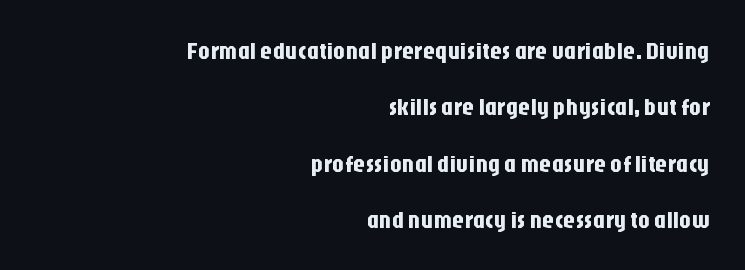
Q: Is the text italic (slanted)? A: No, it is upright.
Q: Is the text underlined? A: No.
Q: How is the paragraph aligned? A: Right-aligned.
Q: Is the spacing between letters normal or unusually wide? A: Normal.
Q: Is the spacing between lines tight, normal or loose? A: Loose.
